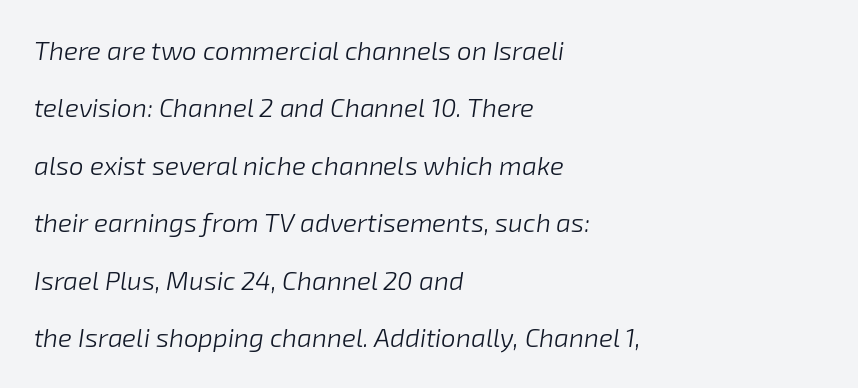
The image shows 26 px text type, italic (leaning right); set left-aligned, loose line spacing (2.21x), normal letter spacing, not underlined.
